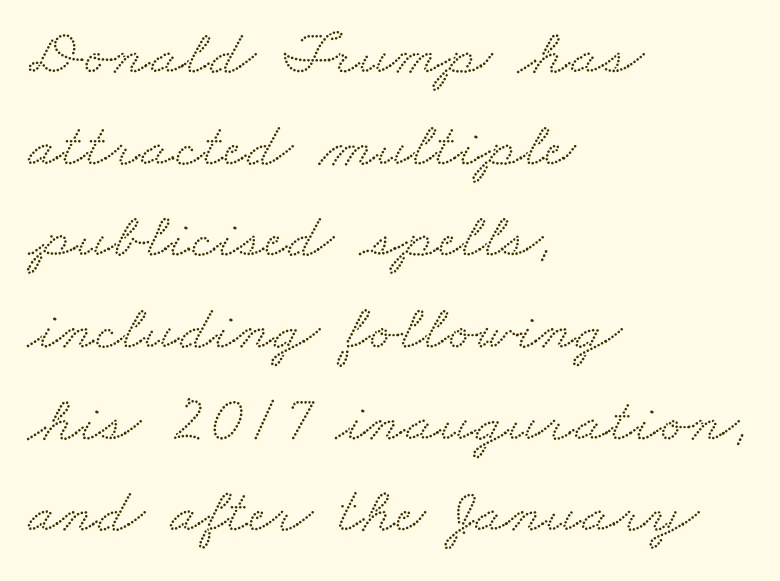
{"serif": "yes", "width": "wide", "stroke_contrast": "low", "x_height": "small", "monospaced": "no", "underline": "no", "align": "left", "line_spacing": "normal", "line_spacing_ratio": 1.41, "letter_spacing": "normal", "letter_spacing_em": 0.0, "glyph_px": 65}
